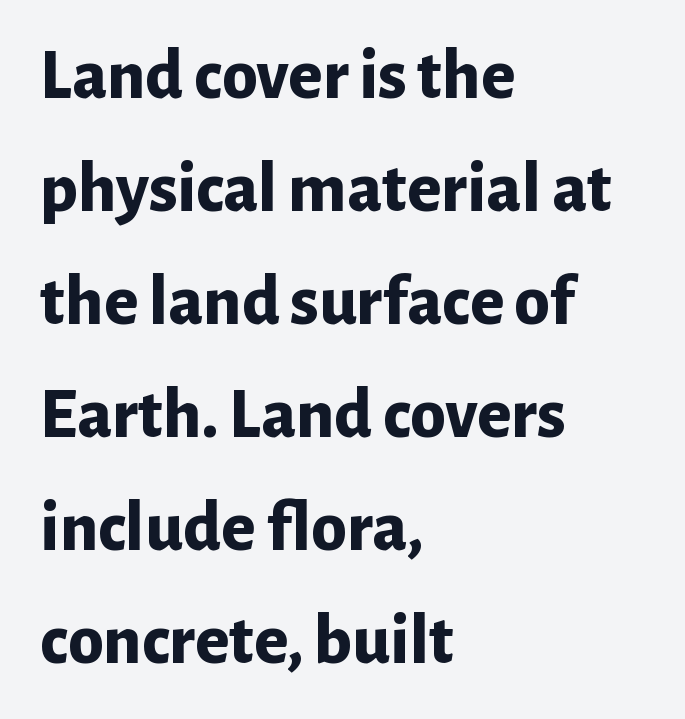
The image shows 72 px bold sans-serif type, upright; set left-aligned, normal line spacing (1.57x), normal letter spacing, not underlined; low stroke contrast and a medium x-height.
